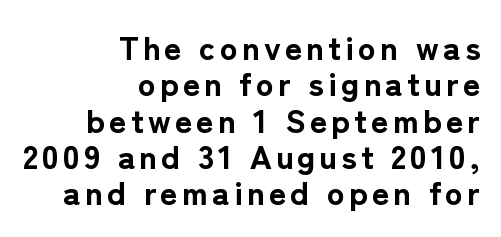
Q: Is the text bold? A: Yes.
Q: Is the text italic (slanted)? A: No, it is upright.
Q: Is the typeface a serif or a sans-serif typeface? A: Sans-serif.
Q: Is the text underlined? A: No.
Q: How is the paragraph aligned? A: Right-aligned.
Q: Is the spacing between lines tight, normal or loose? A: Tight.
Q: Width (condensed, normal, or wide)? A: Normal.
Q: Stroke contrast? A: Low.
Q: x-height? A: Medium.
Q: Monospaced? A: No.
